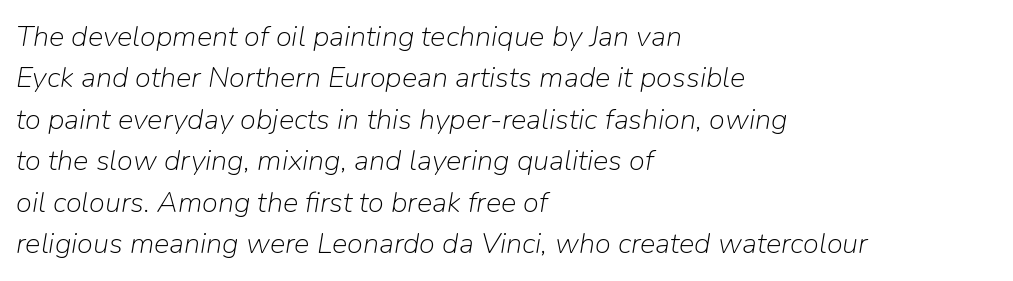
Q: Is the text bold? A: No.
Q: Is the text italic (slanted)? A: Yes, it leans right by about 9 degrees.
Q: Is the text underlined? A: No.
Q: How is the paragraph aligned? A: Left-aligned.
Q: Is the spacing between letters normal or unusually wide? A: Normal.
Q: Is the spacing between lines tight, normal or loose? A: Normal.
Q: Width (condensed, normal, or wide)? A: Normal.
Q: Stroke contrast? A: Low.
Q: x-height? A: Medium.
Q: Monospaced? A: No.
